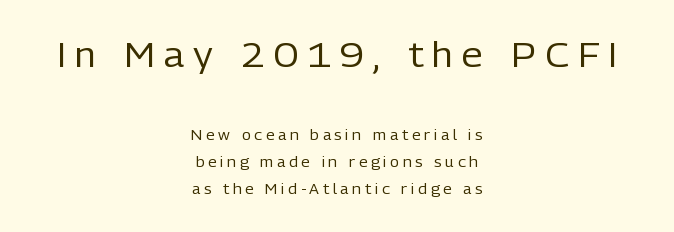
The specimen omits any rule beneath the text block's lines. Leading: increased. Think of a printed novel: that variable character pitch is what you see here. Weight: in the light-to-regular range. Is the block centered? Yes — each line is placed symmetrically about the middle. Does extra space separate the letters? Yes, quite a lot of it.
